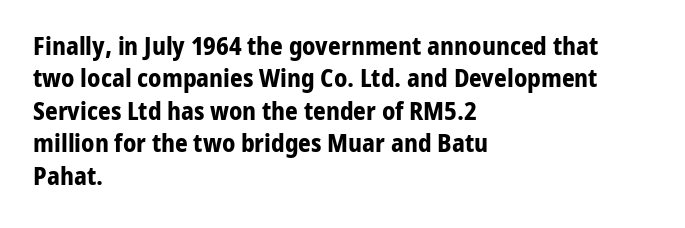
{"italic": "no", "bold": "yes", "underline": "no", "align": "left", "line_spacing": "normal", "line_spacing_ratio": 1.3, "letter_spacing": "normal", "letter_spacing_em": 0.0, "glyph_px": 25}
